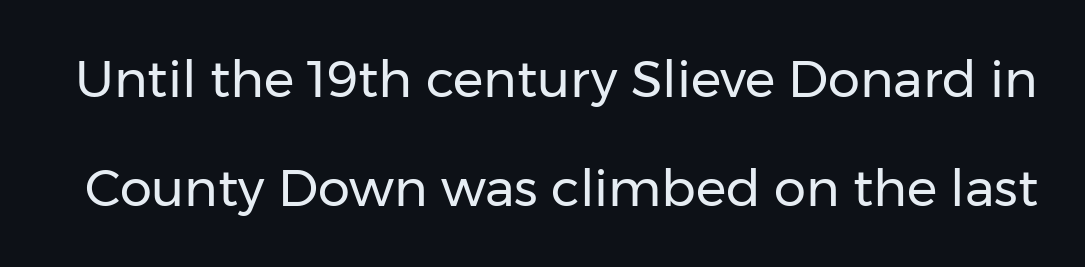
The passage shown is not underscored anywhere. The typesetting does not lean heavy: it is not bold. This sample uses an upright cut, with every glyph sitting square on the baseline. How would I describe the line gaps? Wide and relaxed.
